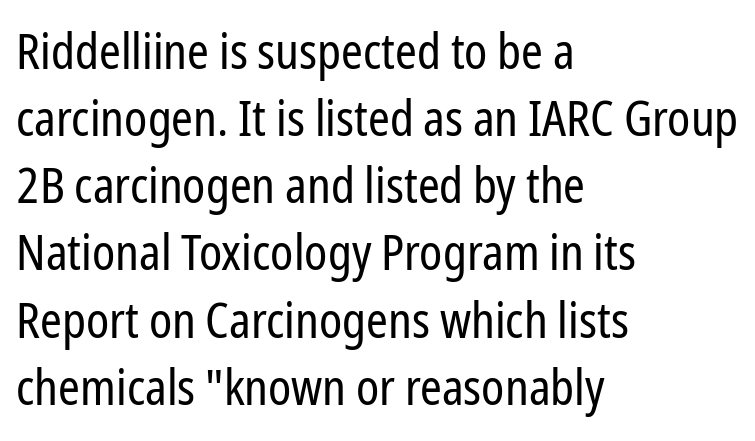
To sum up the face: it is a sans, with no serifs. Reading down the column, the eye jumps a familiar distance to each next line. The face used here is proportionally spaced, like ordinary book or web type. The typesetting does not lean heavy: it is not bold.
